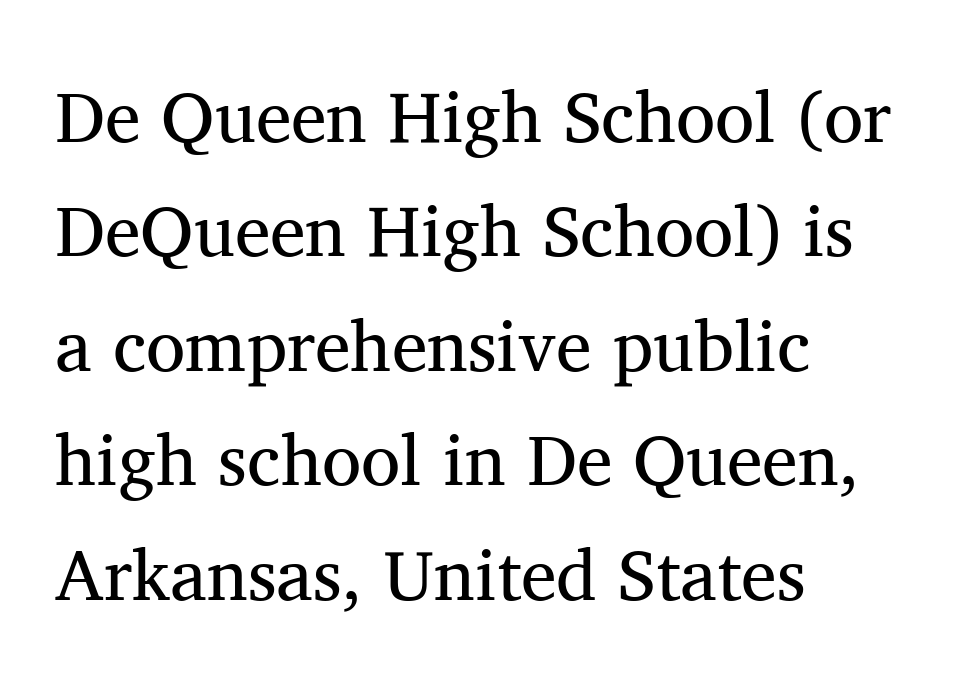
{"serif": "yes", "italic": "no", "bold": "no", "weight": "regular", "width": "normal", "stroke_contrast": "medium", "x_height": "medium", "monospaced": "no", "underline": "no", "align": "left", "line_spacing": "normal", "line_spacing_ratio": 1.59, "letter_spacing": "normal", "letter_spacing_em": 0.0, "glyph_px": 72}
